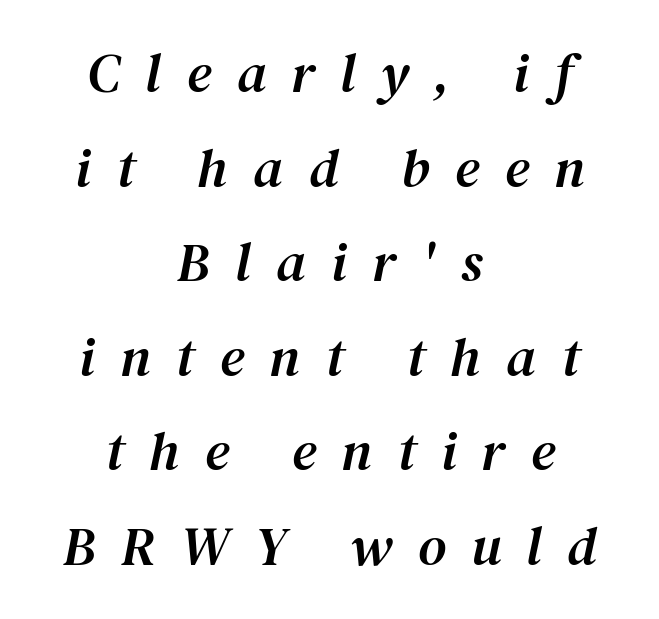
The letters advance in unequal steps, a hallmark of proportional type. These lines are centered, leaving both edges ragged. This is oblique type, the kind used for emphasis or titles. Rule under the text: the space is simply empty. Check where the strokes stop: tiny serifs finish them off.
